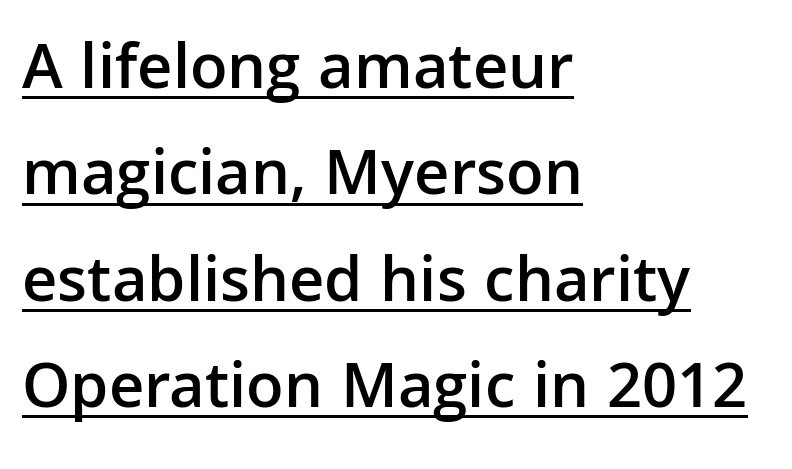
The image shows 66 px semibold sans-serif type, upright; set left-aligned, normal line spacing (1.61x), normal letter spacing, underlined; low stroke contrast and a medium x-height.
